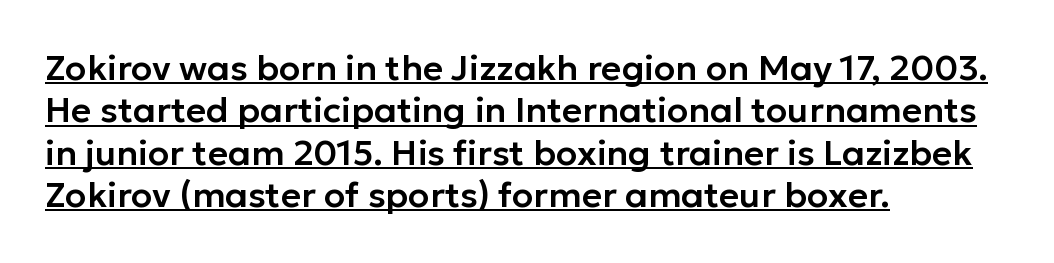
{"serif": "no", "italic": "no", "width": "normal", "stroke_contrast": "low", "x_height": "medium", "monospaced": "no", "underline": "yes", "align": "left", "line_spacing_ratio": 1.21, "letter_spacing": "normal", "letter_spacing_em": 0.0, "glyph_px": 35}
